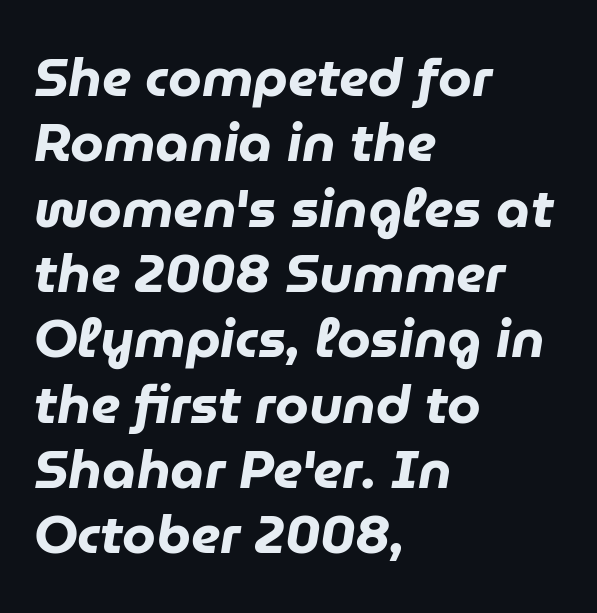
There's an unmistakable incline to the writing here. Does extra space separate the letters? No, they use regular spacing. These lines are rendered in a variable-pitch font. Plenty of ink on the page — the face is bold.
